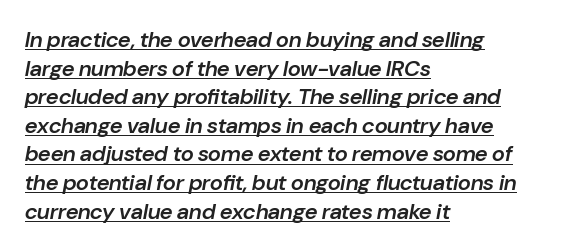
Q: Is the text bold? A: Semi-bold.
Q: Is the text italic (slanted)? A: Yes, it leans right by about 10 degrees.
Q: Is the text underlined? A: Yes.
Q: How is the paragraph aligned? A: Left-aligned.
Q: Is the spacing between letters normal or unusually wide? A: Normal.
Q: Is the spacing between lines tight, normal or loose? A: Normal.
